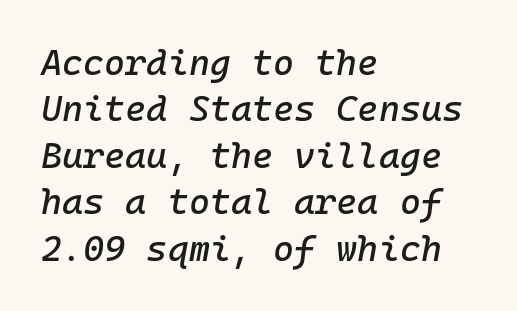
{"italic": "yes", "lean": "right", "slant_degrees": 10, "width": "normal", "stroke_contrast": "low", "x_height": "medium", "monospaced": "yes", "underline": "no", "align": "left", "line_spacing": "normal", "line_spacing_ratio": 1.29, "letter_spacing": "normal", "letter_spacing_em": 0.0, "glyph_px": 36}
